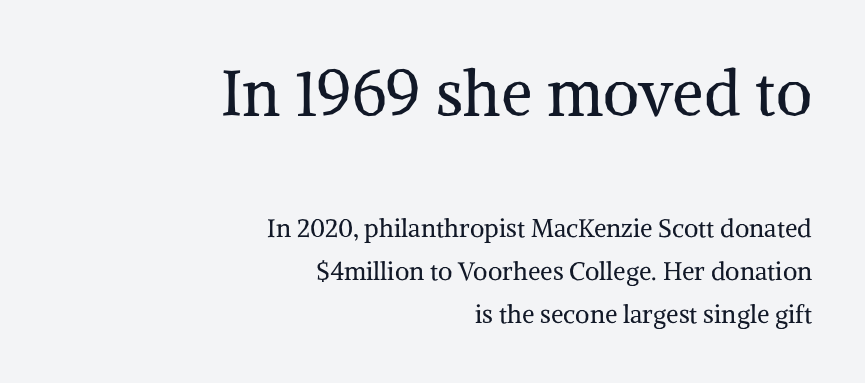
Q: Is the text bold? A: No.
Q: Is the text italic (slanted)? A: No, it is upright.
Q: Is the typeface a serif or a sans-serif typeface? A: Serif.
Q: Is the text underlined? A: No.
Q: How is the paragraph aligned? A: Right-aligned.
Q: Is the spacing between letters normal or unusually wide? A: Normal.
Q: Which block of text is set in a larger size, the first (top) or the second (bottom)? A: The first (top) one.
Q: Width (condensed, normal, or wide)? A: Normal.
Q: Stroke contrast? A: Medium.
Q: x-height? A: Medium.
Q: Monospaced? A: No.
